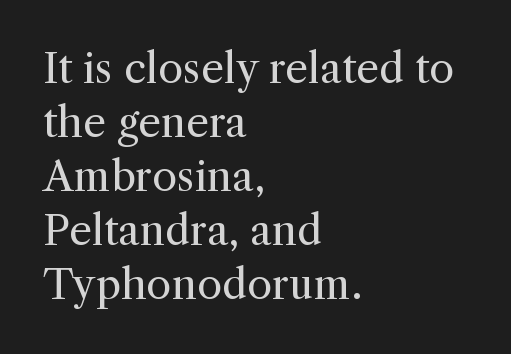
Q: Is the text bold? A: No.
Q: Is the text italic (slanted)? A: No, it is upright.
Q: Is the typeface a serif or a sans-serif typeface? A: Serif.
Q: Is the text underlined? A: No.
Q: How is the paragraph aligned? A: Left-aligned.
Q: Is the spacing between letters normal or unusually wide? A: Normal.
Q: Is the spacing between lines tight, normal or loose? A: Normal.
Q: Width (condensed, normal, or wide)? A: Normal.
Q: x-height? A: Medium.
Q: Monospaced? A: No.
